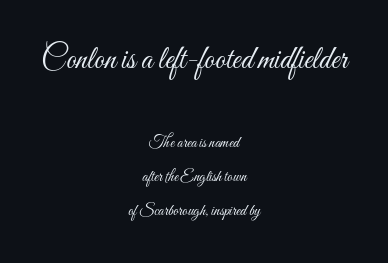
Q: Is the text bold? A: No.
Q: Is the text italic (slanted)? A: Yes.
Q: Is the text underlined? A: No.
Q: How is the paragraph aligned? A: Centered.
Q: Is the spacing between letters normal or unusually wide? A: Normal.
Q: Is the spacing between lines tight, normal or loose? A: Loose.
Q: Which block of text is set in a larger size, the first (top) or the second (bottom)? A: The first (top) one.
Q: Width (condensed, normal, or wide)? A: Condensed.
Q: Stroke contrast? A: Medium.
Q: x-height? A: Small.
Q: Monospaced? A: No.
